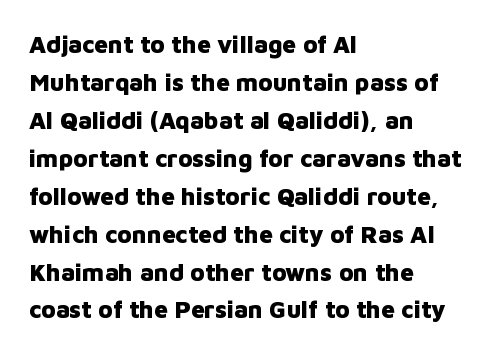
The space between consecutive lines is moderate. Alignment: flush left. The passage shown is not underscored anywhere. The type is set solid horizontally, with unmodified tracking. The characters look thick and weighty, a clear bold. Unlike italic type, these characters show no tilt at all.
